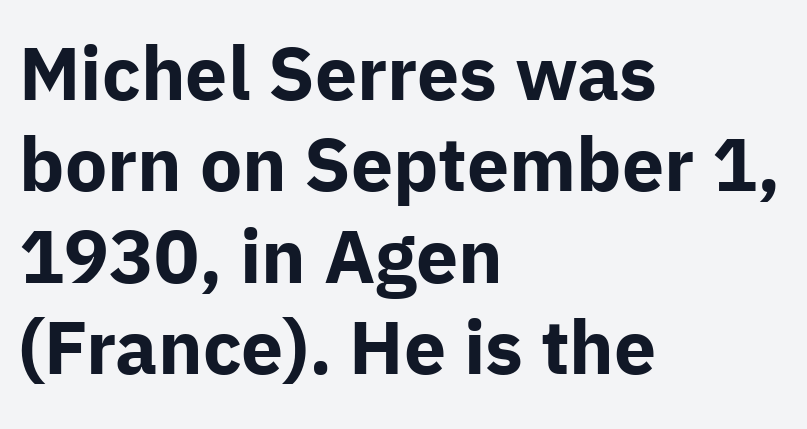
The image shows 75 px bold sans-serif type, upright; set left-aligned, line spacing 1.22x, normal letter spacing, not underlined; low stroke contrast and a medium x-height.
